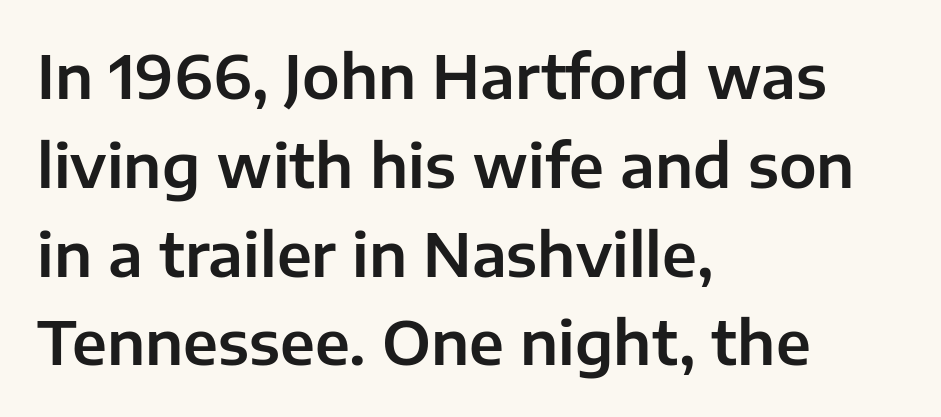
{"serif": "no", "italic": "no", "width": "normal", "stroke_contrast": "low", "x_height": "medium", "monospaced": "no", "underline": "no", "align": "left", "line_spacing": "normal", "line_spacing_ratio": 1.48, "letter_spacing": "normal", "letter_spacing_em": 0.0, "glyph_px": 60}
